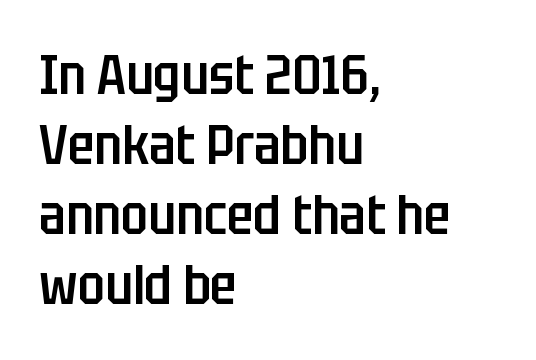
The type sits square on the baseline with zero lean. Each new line begins a customary step beneath the previous one. This sample has the flowing, uneven cadence of proportional lettering. Does the weight exceed regular? Yes, but only to semibold.
